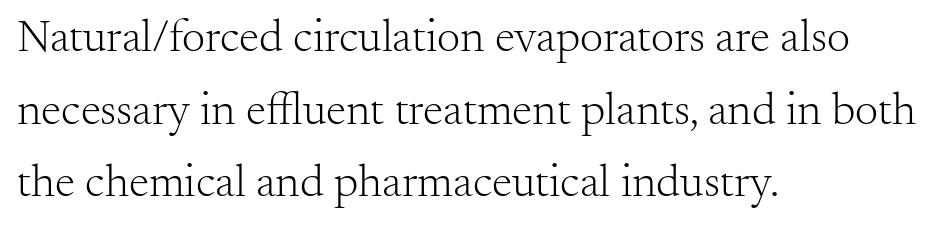
Q: Is the text bold? A: No.
Q: Is the text italic (slanted)? A: No, it is upright.
Q: Is the typeface a serif or a sans-serif typeface? A: Serif.
Q: Is the text underlined? A: No.
Q: How is the paragraph aligned? A: Left-aligned.
Q: Is the spacing between letters normal or unusually wide? A: Normal.
Q: Is the spacing between lines tight, normal or loose? A: Normal.
Q: Width (condensed, normal, or wide)? A: Normal.
Q: Stroke contrast? A: Medium.
Q: x-height? A: Small.
Q: Monospaced? A: No.
